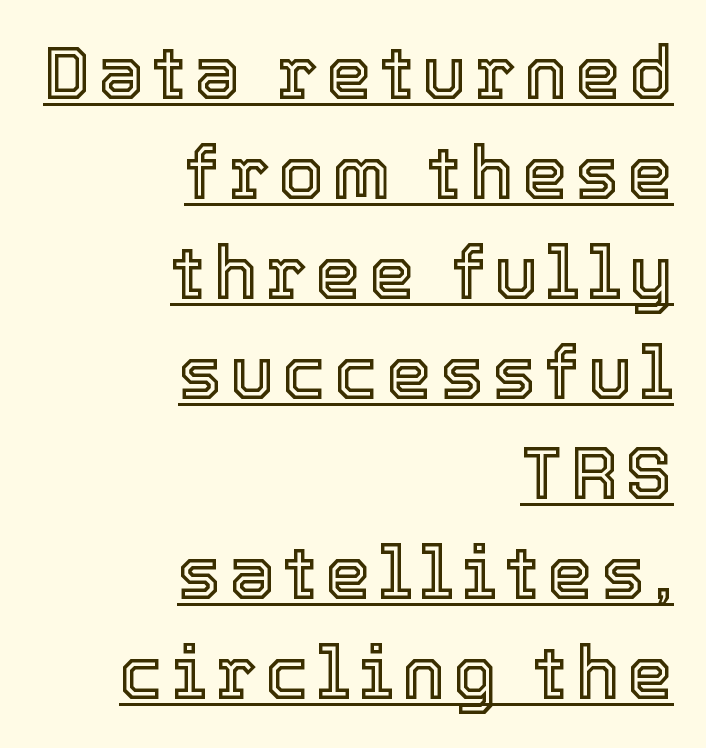
The image shows 73 px text type, upright; set right-aligned, normal line spacing (1.37x), underlined; a medium x-height.
